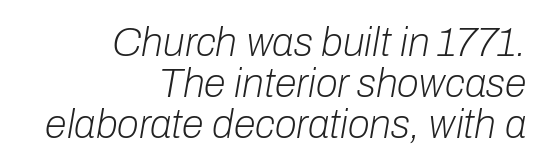
The image shows 40 px light type, italic (leaning right); set right-aligned, tight line spacing (1.02x), normal letter spacing, not underlined; low stroke contrast and a medium x-height.
